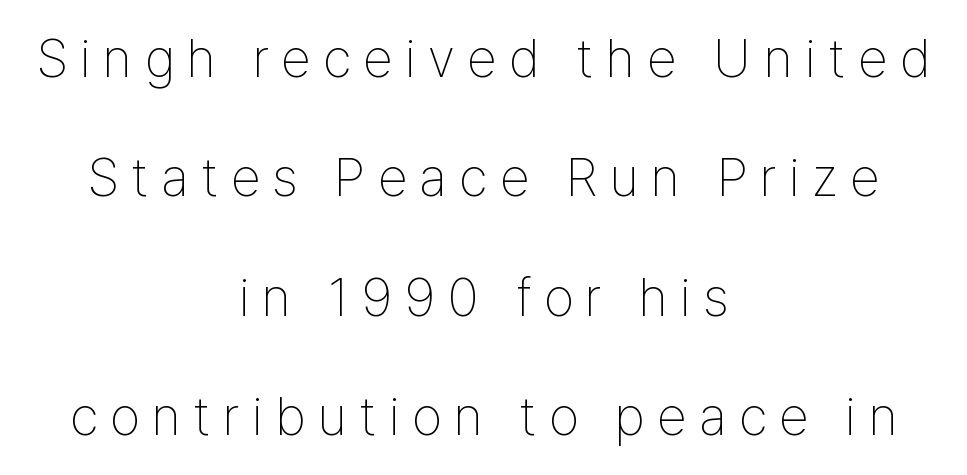
The zone under the glyphs is completely vacant. The rendering positions every line midway between the sides. The text was rendered using a sans face with plain stroke endings. This sample has the flowing, uneven cadence of proportional lettering.
